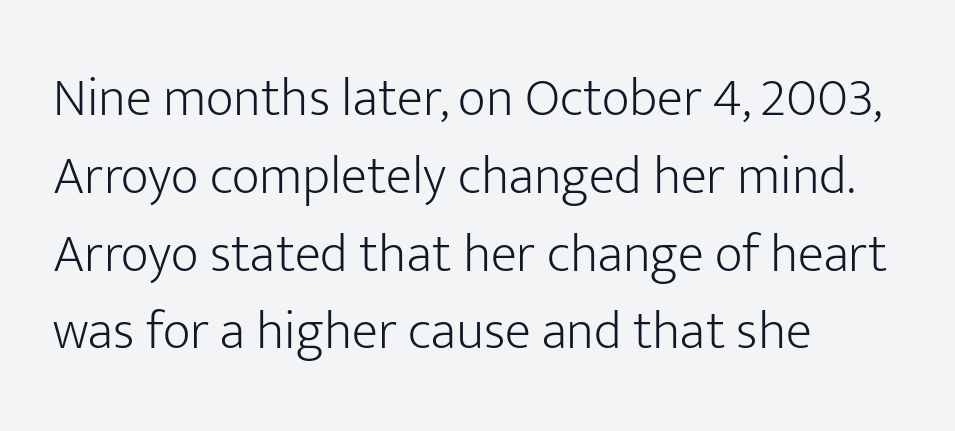
Q: Is the text bold? A: No.
Q: Is the text italic (slanted)? A: No, it is upright.
Q: Is the typeface a serif or a sans-serif typeface? A: Sans-serif.
Q: Is the text underlined? A: No.
Q: How is the paragraph aligned? A: Left-aligned.
Q: Is the spacing between letters normal or unusually wide? A: Normal.
Q: Is the spacing between lines tight, normal or loose? A: Normal.
Q: Width (condensed, normal, or wide)? A: Normal.
Q: Stroke contrast? A: Low.
Q: x-height? A: Medium.
Q: Monospaced? A: No.
